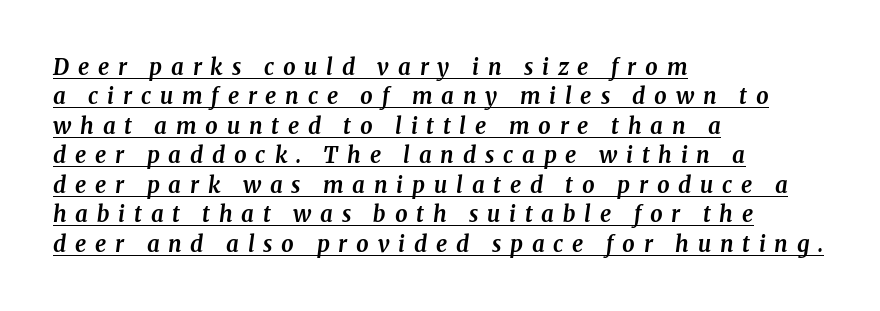
The rendering anchors every line to the left-hand side. Every word sits above its own underline. Is there much room between lines? A standard amount, neither cramped nor airy. What stands out about the letter spacing? Its width — letters are far apart.
